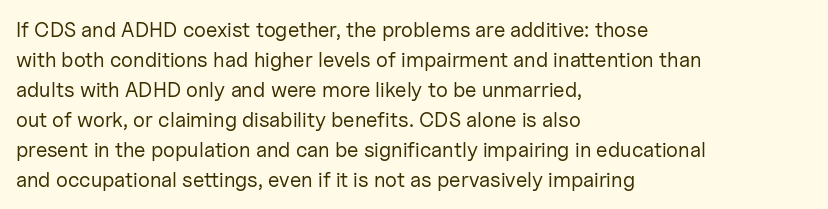
The image shows 21 px text type, upright; set left-aligned, normal line spacing (1.43x), normal letter spacing, not underlined.
